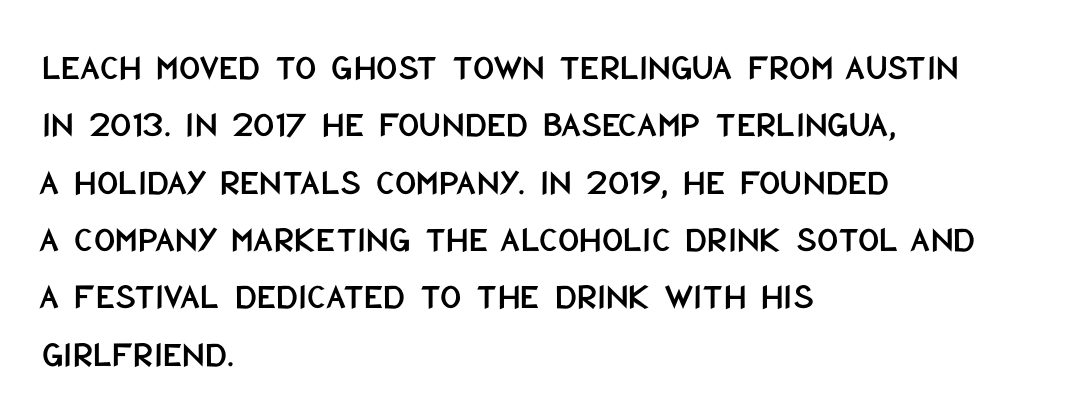
Interline gaps are of average width in this sample. Look at the tracking — it's just the regular setting, nothing added. This sample is left-justified, so line endings fall wherever the words run out. Type without underlining. The rendering uses natural spacing where letterforms have individual widths.
